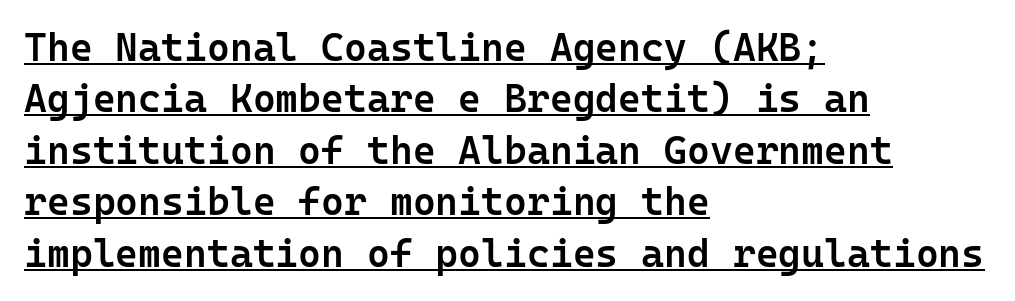
{"serif": "no", "italic": "no", "bold": "semi", "weight": "semibold", "width": "normal", "stroke_contrast": "low", "x_height": "medium", "monospaced": "yes", "underline": "yes", "align": "left", "line_spacing": "normal", "line_spacing_ratio": 1.32, "letter_spacing": "normal", "letter_spacing_em": 0.0, "glyph_px": 39}
